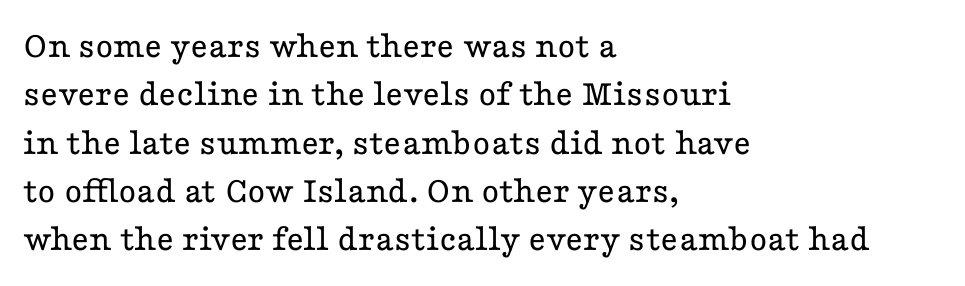
{"serif": "yes", "italic": "no", "bold": "no", "weight": "regular", "width": "wide", "stroke_contrast": "low", "x_height": "medium", "monospaced": "no", "underline": "no", "align": "left", "line_spacing": "normal", "line_spacing_ratio": 1.27, "letter_spacing": "normal", "letter_spacing_em": 0.0, "glyph_px": 38}
